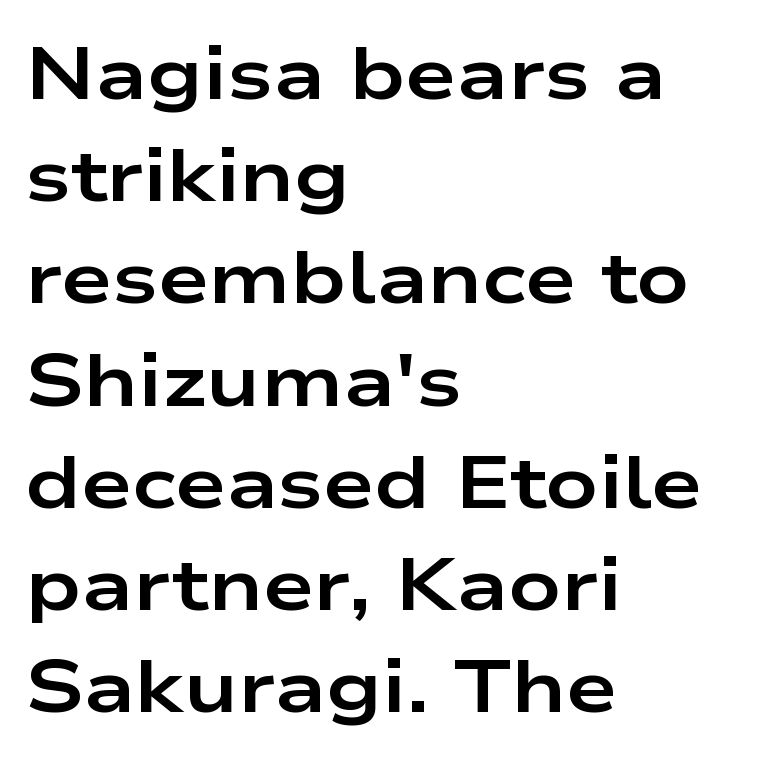
{"serif": "no", "italic": "no", "bold": "yes", "weight": "bold", "width": "wide", "stroke_contrast": "low", "x_height": "medium", "monospaced": "no", "underline": "no", "align": "left", "line_spacing": "normal", "line_spacing_ratio": 1.4, "letter_spacing": "normal", "letter_spacing_em": 0.0, "glyph_px": 73}
